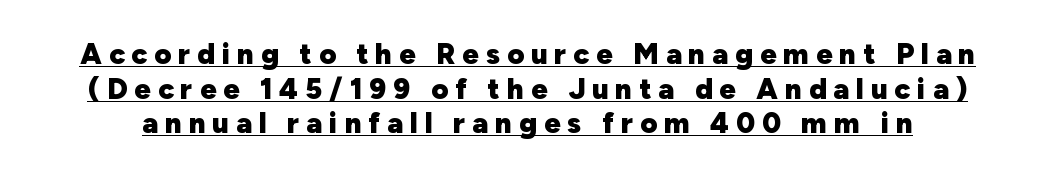
A typesetter would call this proportional, since set widths differ per character. Typographically, this falls in the sans-serif category. As a designer I'd log this as weight 700, bold. What decoration does the sample have? An underline.
